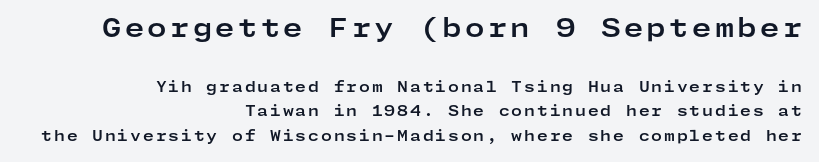
The image shows 25 px bold type, upright; set right-aligned, line spacing 1.75x, not underlined; the first (top) block is 1.79x larger.
